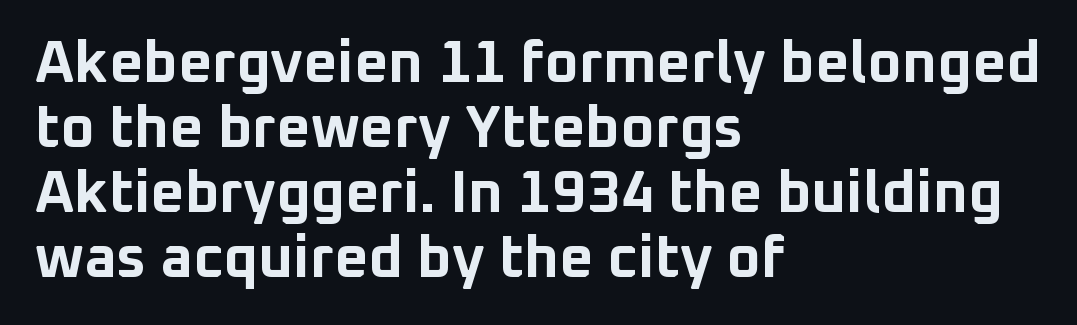
Students, observe: this is what under-led, compact text looks like. Think of a printed novel: that variable character pitch is what you see here. What stands out about the letter spacing? Nothing — it is the standard amount. On the weight axis this lands at bold, roughly 700.
